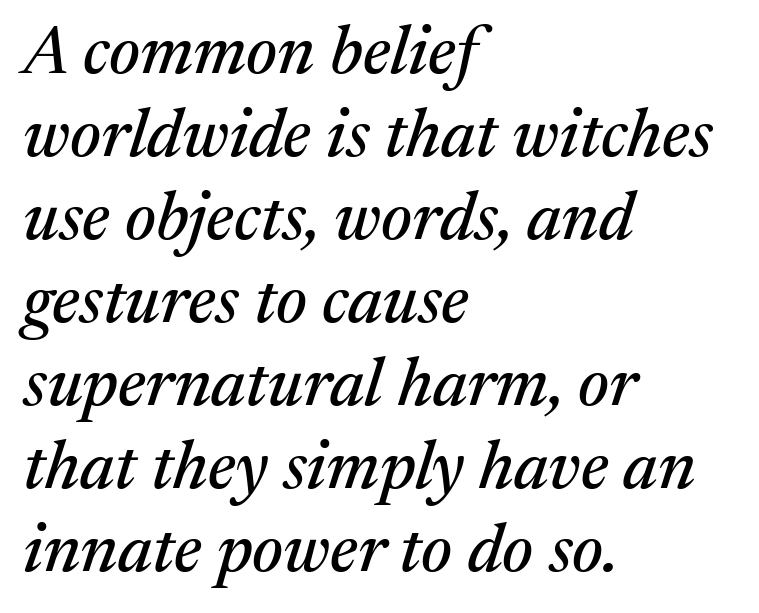
An italicized treatment has been applied to the whole sample. Does the copy run flush right? No — it runs flush left. Default kerning and tracking; the words read as compact shapes. In terms of letterform style, serifs are clearly present. This sample has the flowing, uneven cadence of proportional lettering.
